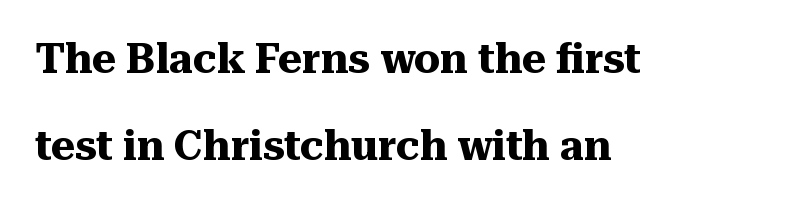
{"serif": "yes", "italic": "no", "bold": "yes", "weight": "heavy", "width": "normal", "stroke_contrast": "medium", "x_height": "medium", "monospaced": "no", "underline": "no", "align": "left", "line_spacing": "loose", "line_spacing_ratio": 2.12, "letter_spacing": "normal", "letter_spacing_em": 0.0, "glyph_px": 41}
